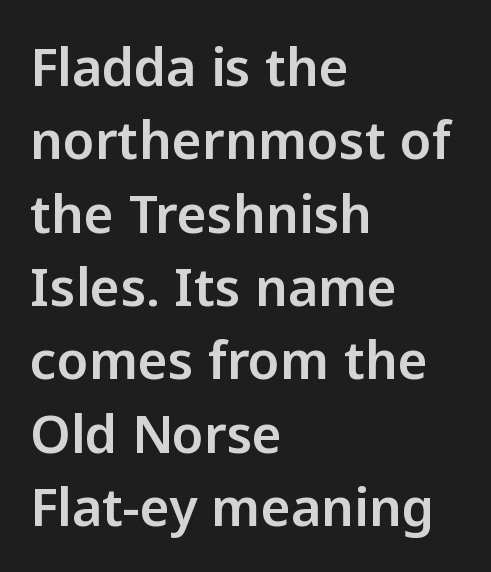
The face used here is rendered with its standard letterfit. In terms of letterform style, serifs are entirely absent. Spacing verdict: proportional, widths tailored to each character. Typeset ragged right — the left edge is the straight one. Glance below the letters and you will spot only blank space.
